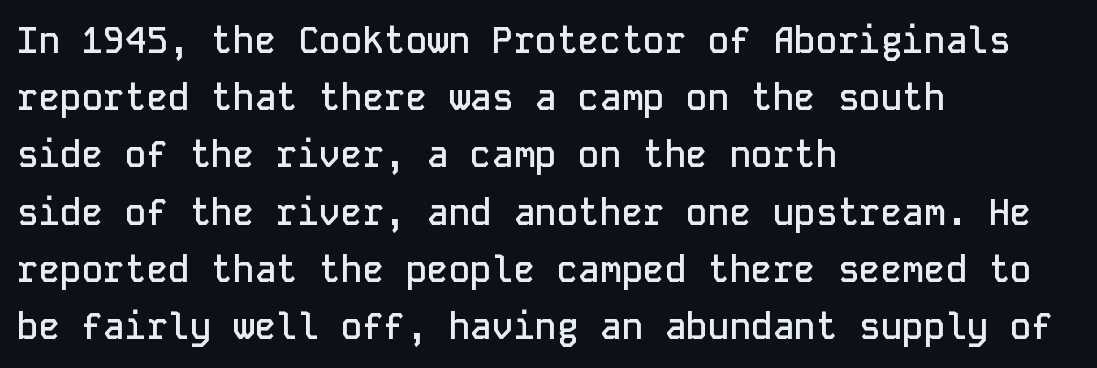
The image shows 36 px semibold sans-serif type, upright, monospaced; set left-aligned, normal line spacing (1.59x), normal letter spacing, not underlined; low stroke contrast and a medium x-height.
